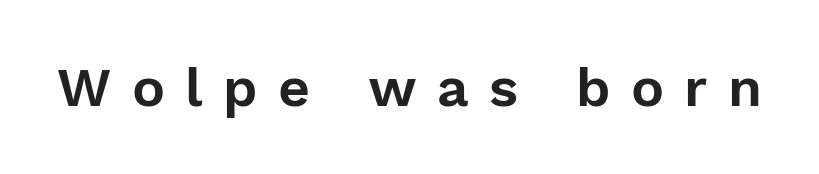
The characters display no serif detailing; their extremities are plain. This sample has the flowing, uneven cadence of proportional lettering. Notice how the stems are strictly vertical — no italics here. In terms of letterspacing, this is a distinctly airy, spread setting. A clean baseline with only descenders dipping below it.
